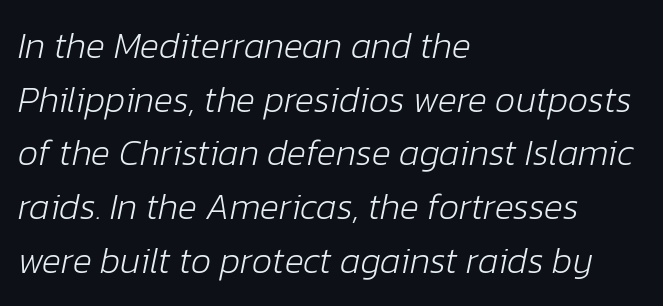
Caption: face not bold, strokes unweighted. The letters are slanted; this is an italic face. Think of a printed novel: that variable character pitch is what you see here. Compared with typical paragraphs, the rows here are spaced about the same. Notice how the passage keeps a crisp vertical edge on the left only.
